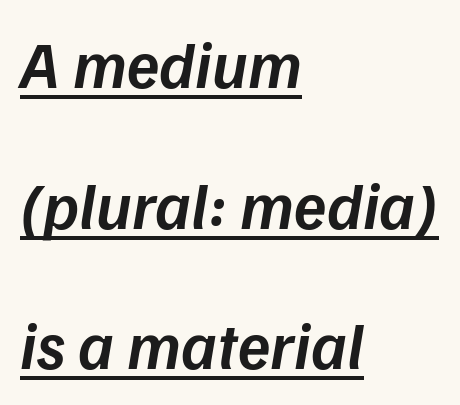
{"italic": "yes", "lean": "right", "slant_degrees": 9, "bold": "semi", "weight": "semibold", "width": "normal", "stroke_contrast": "low", "x_height": "medium", "monospaced": "no", "underline": "yes", "align": "left", "line_spacing": "loose", "line_spacing_ratio": 2.13, "letter_spacing": "normal", "letter_spacing_em": 0.0, "glyph_px": 66}
